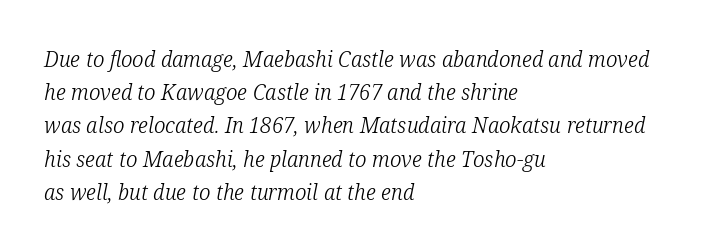
The image shows 21 px text type, italic (leaning right); set left-aligned, normal line spacing (1.58x), normal letter spacing, not underlined.
